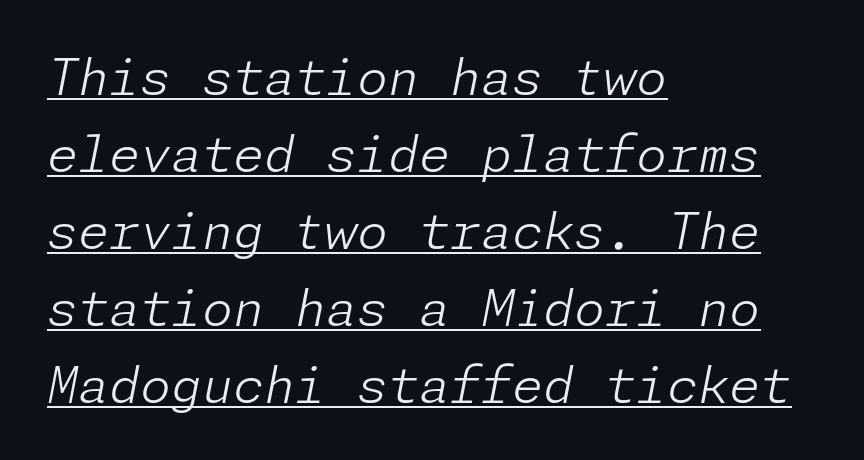
The image shows 50 px light type, italic (leaning right); set left-aligned, normal line spacing (1.54x), normal letter spacing, underlined; low stroke contrast and a medium x-height.
